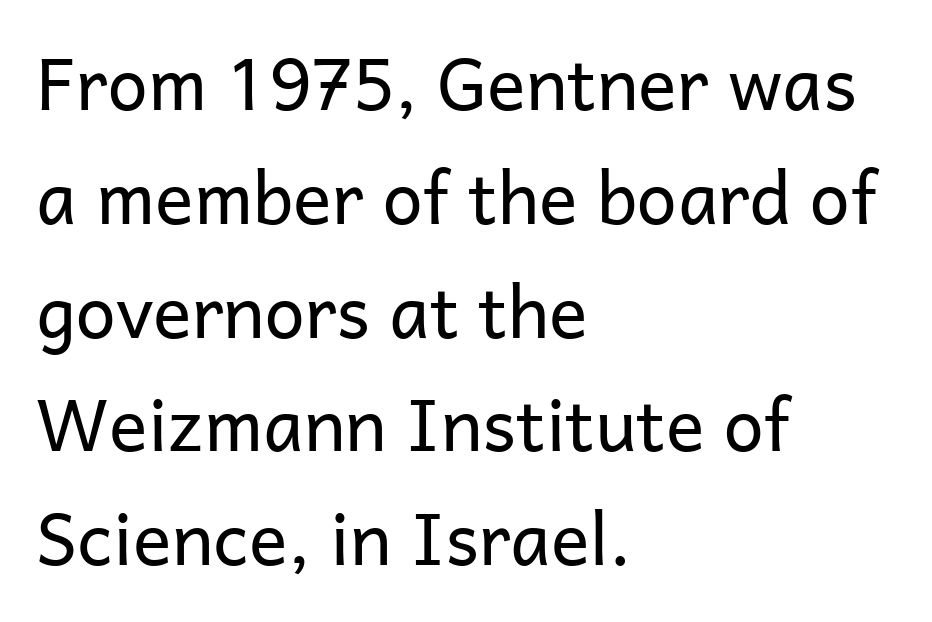
Tall strokes in this sample are plumb rather than angled. Quick note: interline space is typical. This rendering uses left alignment, leaving the right contour irregular. The passage shown is not underscored anywhere. Here the designer chose a conventional face with non-uniform glyph widths. The letters look calm and open, with moderate or lighter stems.
